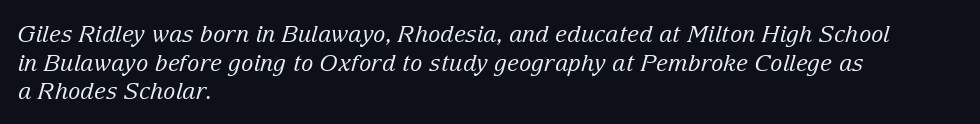
The image shows 23 px text type, italic (leaning right); set left-aligned, line spacing 1.24x, normal letter spacing, not underlined.
